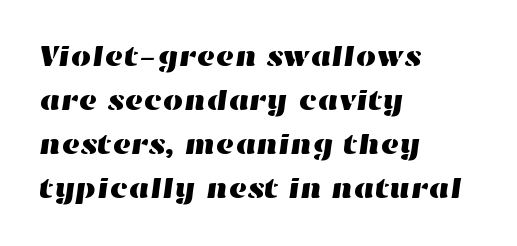
The image shows 29 px wide type; set left-aligned, normal line spacing (1.52x), normal letter spacing, not underlined; high stroke contrast and a medium x-height.
